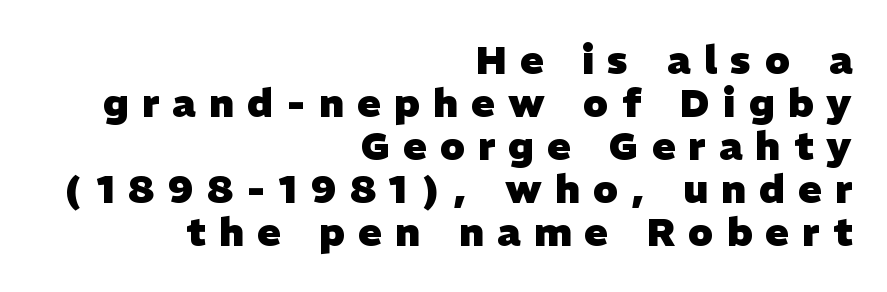
Q: Is the text bold? A: Yes.
Q: Is the typeface a serif or a sans-serif typeface? A: Sans-serif.
Q: Is the text underlined? A: No.
Q: How is the paragraph aligned? A: Right-aligned.
Q: Is the spacing between letters normal or unusually wide? A: Unusually wide.
Q: Is the spacing between lines tight, normal or loose? A: Tight.
Q: Width (condensed, normal, or wide)? A: Normal.
Q: Stroke contrast? A: Low.
Q: x-height? A: Medium.
Q: Monospaced? A: No.
